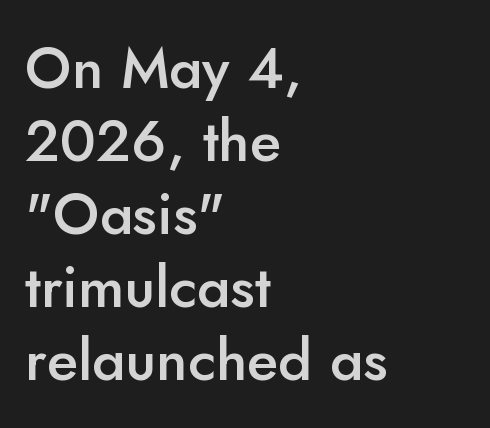
{"serif": "no", "italic": "no", "bold": "semi", "weight": "semibold", "width": "normal", "stroke_contrast": "low", "x_height": "small", "monospaced": "no", "underline": "no", "align": "left", "line_spacing": "normal", "line_spacing_ratio": 1.26, "letter_spacing": "normal", "letter_spacing_em": 0.0, "glyph_px": 58}
